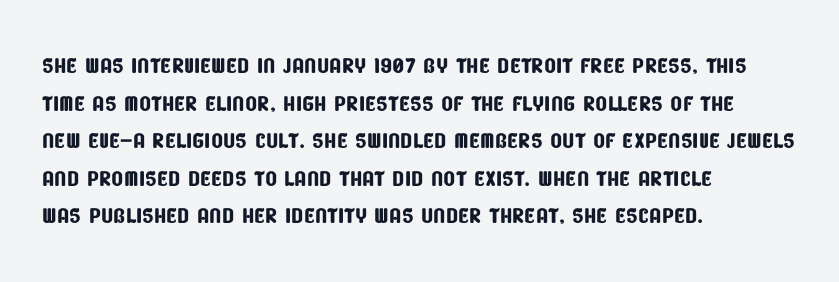
Character widths vary here, with narrow letters taking less room than wide ones. Check where the strokes stop: nothing finishes them off — pure sans. The gaps between neighbouring characters are ordinary and unremarkable. The specimen omits any rule beneath the text block's lines.
